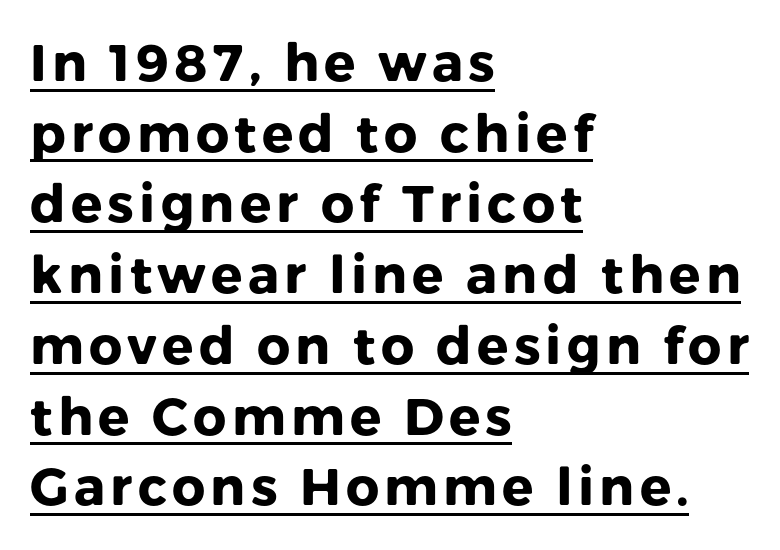
The image shows 52 px heavy sans-serif type, upright; set left-aligned, normal line spacing (1.36x), underlined; low stroke contrast and a medium x-height.
